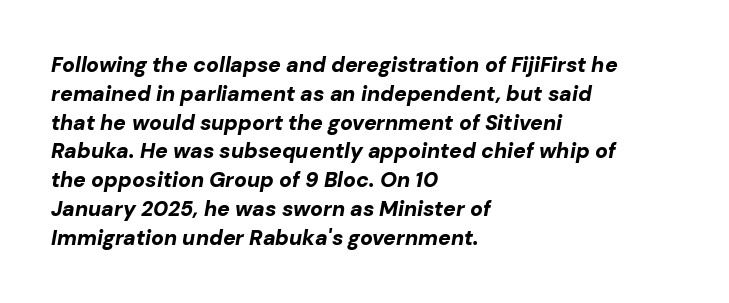
{"italic": "yes", "lean": "right", "slant_degrees": 10, "bold": "yes", "underline": "no", "align": "left", "line_spacing": "normal", "line_spacing_ratio": 1.37, "letter_spacing": "normal", "letter_spacing_em": 0.0, "glyph_px": 21}
